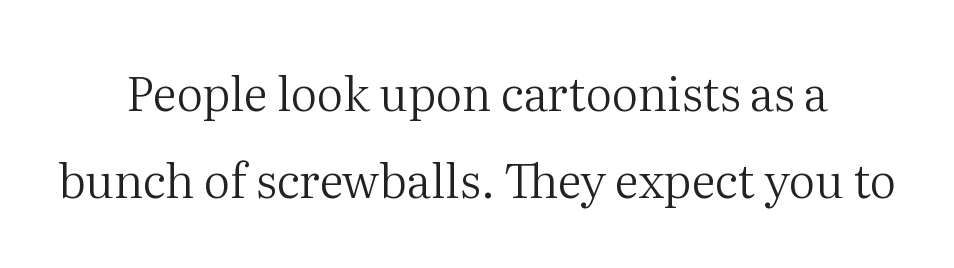
No word sits above an underline. The lettering stays uniformly vertical, giving the passage a roman look. This sample has the flowing, uneven cadence of proportional lettering. There is no visible air inserted between adjacent glyphs.
